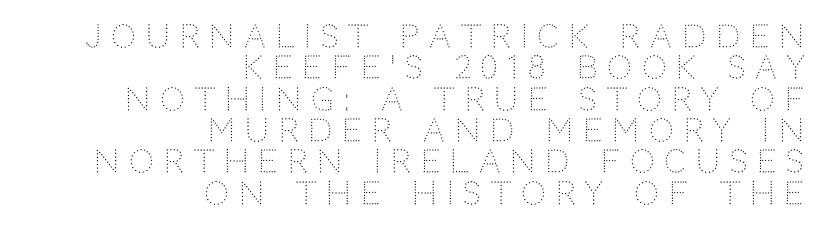
The designer dialed line spacing down below the default. Do the characters align in a grid? No, the font is proportional. The tracking reads as deliberately expanded to a designer's eye. Lines of text with bare space underneath. Unlike a traditional serif, this face leaves its strokes unadorned.
